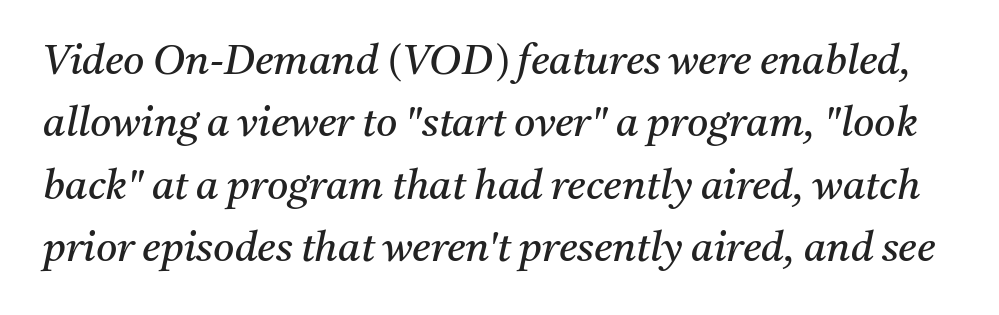
{"serif": "yes", "italic": "yes", "lean": "right", "slant_degrees": 11, "bold": "no", "weight": "regular", "width": "normal", "stroke_contrast": "medium", "x_height": "medium", "monospaced": "no", "underline": "no", "line_spacing": "normal", "line_spacing_ratio": 1.52, "letter_spacing": "normal", "letter_spacing_em": 0.0, "glyph_px": 41}
